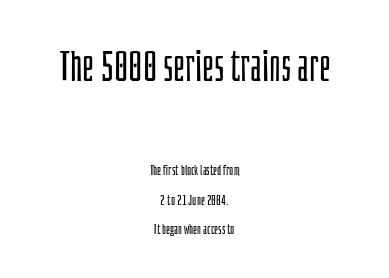
The image shows 42 px light, condensed sans-serif type, upright; set centered, loose line spacing (2.09x), normal letter spacing, not underlined; the first (top) block is 3.0x larger; low stroke contrast and a large x-height.
